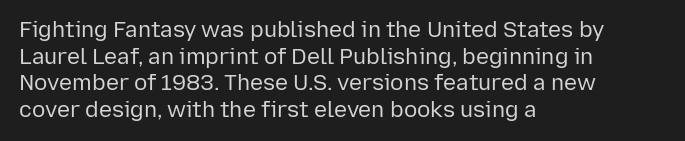
The face used here is rendered with its standard letterfit. The rag falls on the right side of this text block. The typeface has the unassuming heft of standard copy or less. Italic: no, the glyphs are upright roman.
